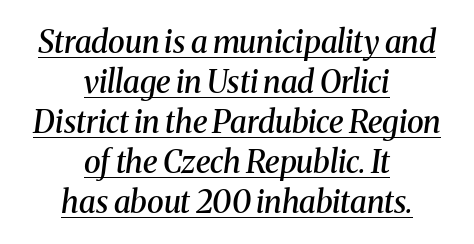
The rendering uses a moderate line-height, typical for paragraphs. The strokes are fattened partway — semibold, not bold. Decoration check: the copy is underlined. In terms of posture, this sample is oblique. Spacing verdict: proportional, widths tailored to each character. Each word holds together tightly as a unit, with standard inter-letter gaps.
